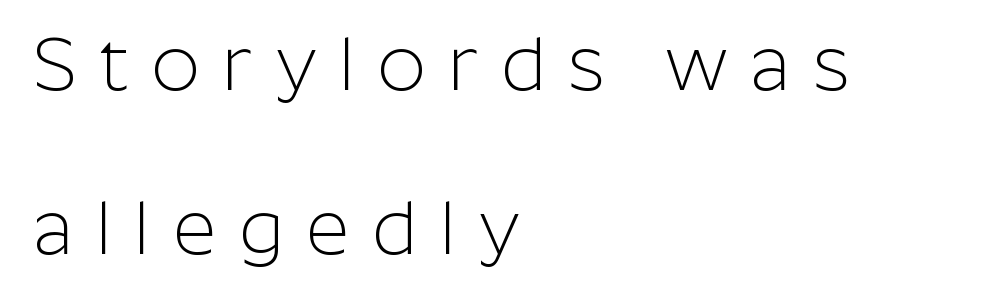
The image shows 76 px light sans-serif type, upright; set left-aligned, loose line spacing (2.16x), unusually wide letter spacing (+0.29 em), not underlined; low stroke contrast and a medium x-height.
